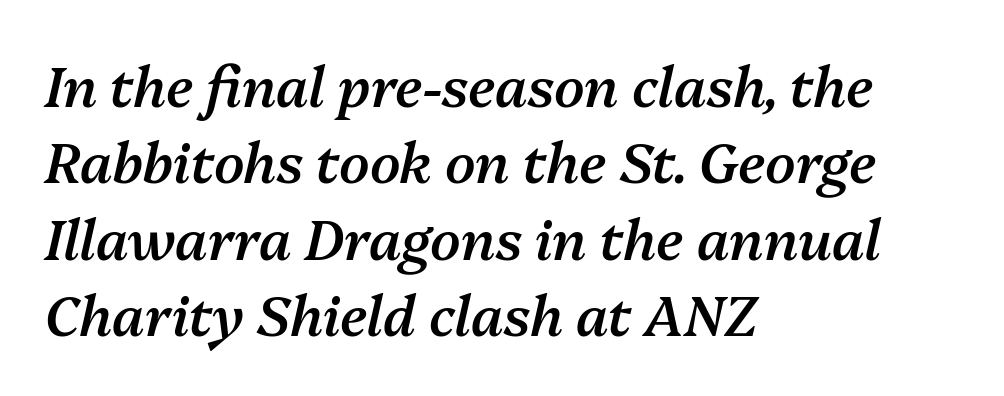
Q: Is the text bold? A: Semi-bold.
Q: Is the text italic (slanted)? A: Yes, it leans right by about 13 degrees.
Q: Is the text underlined? A: No.
Q: How is the paragraph aligned? A: Left-aligned.
Q: Is the spacing between letters normal or unusually wide? A: Normal.
Q: Is the spacing between lines tight, normal or loose? A: Normal.
Q: Width (condensed, normal, or wide)? A: Normal.
Q: Stroke contrast? A: Medium.
Q: x-height? A: Medium.
Q: Monospaced? A: No.
